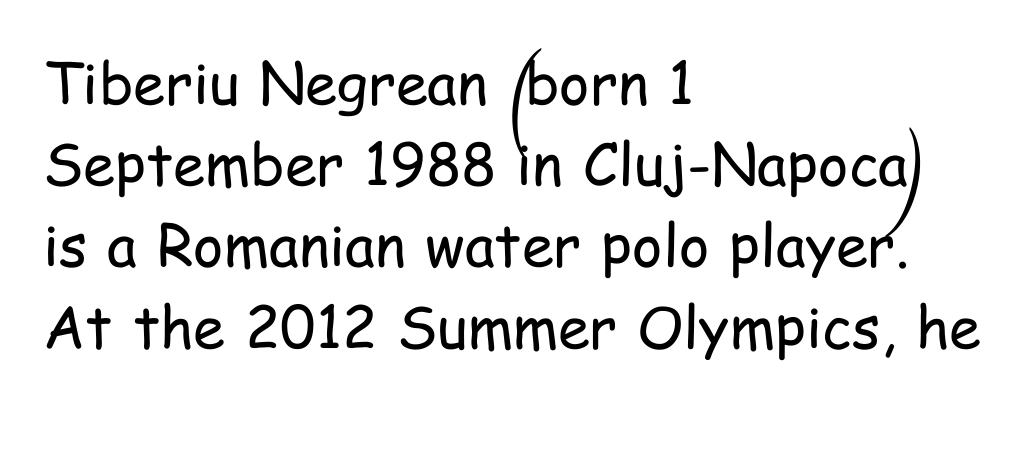
{"serif": "no", "italic": "no", "bold": "no", "weight": "regular", "width": "condensed", "stroke_contrast": "low", "x_height": "medium", "monospaced": "no", "underline": "no", "align": "left", "line_spacing": "normal", "line_spacing_ratio": 1.4, "letter_spacing": "normal", "letter_spacing_em": 0.0, "glyph_px": 58}
